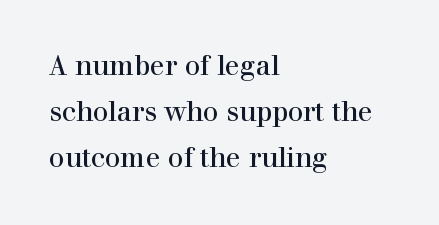
The image shows 27 px text type, upright; set left-aligned, line spacing 1.71x, normal letter spacing, not underlined.
